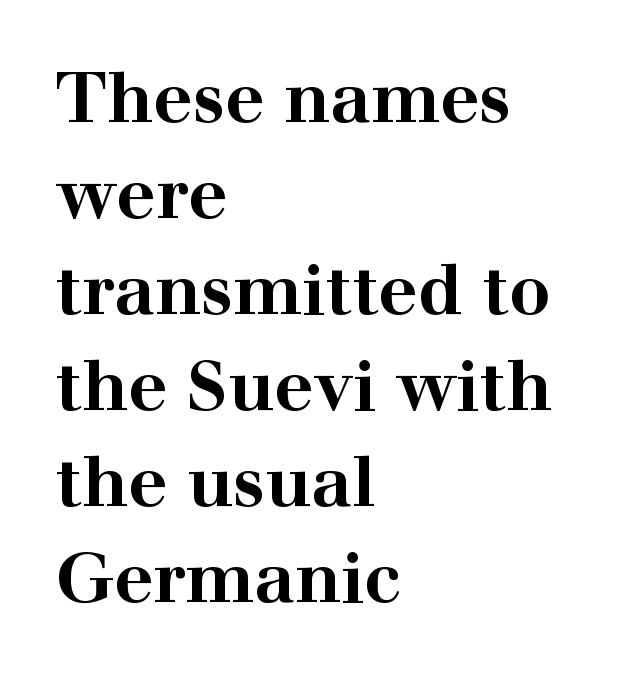
The paragraph has a hard left edge and a soft right edge. When letters stand straight like this, we call the style roman or upright. This block has exactly the height ordinary leading produces. Default kerning and tracking; the words read as compact shapes. Each letter keeps its own natural width here, so spacing adapts to shape. Does the weight exceed regular? Yes, all the way to bold.
